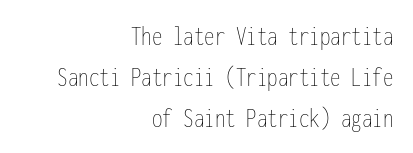
Q: Is the text bold? A: No.
Q: Is the text italic (slanted)? A: No, it is upright.
Q: Is the text underlined? A: No.
Q: How is the paragraph aligned? A: Right-aligned.
Q: Is the spacing between letters normal or unusually wide? A: Normal.
Q: Is the spacing between lines tight, normal or loose? A: Normal.
Q: Width (condensed, normal, or wide)? A: Condensed.
Q: Stroke contrast? A: Low.
Q: x-height? A: Medium.
Q: Monospaced? A: Yes.
